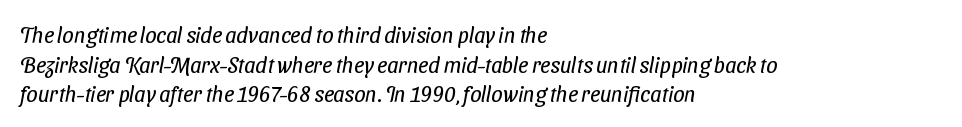
Decoration check: the copy has no underline. No letter is thick-stroked: the sample isn't bold. What's the leading like? Ordinary, nothing unusual. The ragged edge is on the right, which tells us the setting is flush left. Compared with typical body copy, the letter spacing here is the same.
